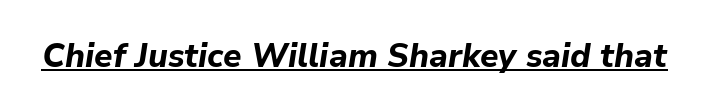
Chunky letters — that's bold for sure. Nothing unusual about the tracking: characters are spaced as the font intends. The rendering uses natural spacing where letterforms have individual widths. Underlined type. Rendered with sloped, italic letterforms.
